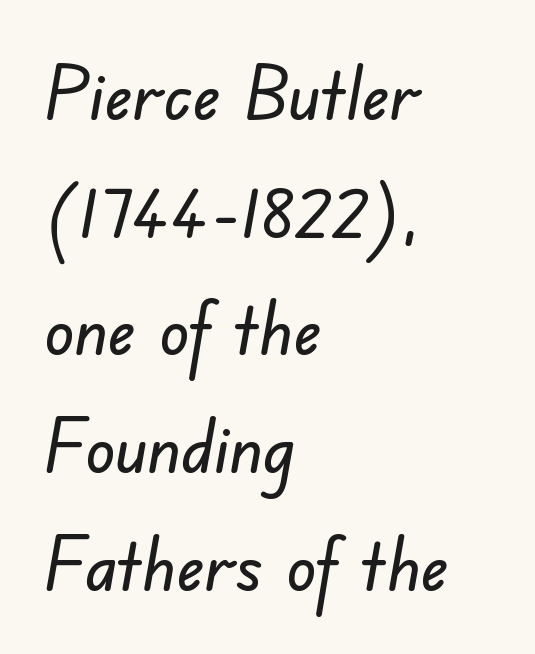
The image shows 74 px sans-serif type; set left-aligned, normal line spacing (1.59x), normal letter spacing, not underlined; low stroke contrast and a small x-height.
